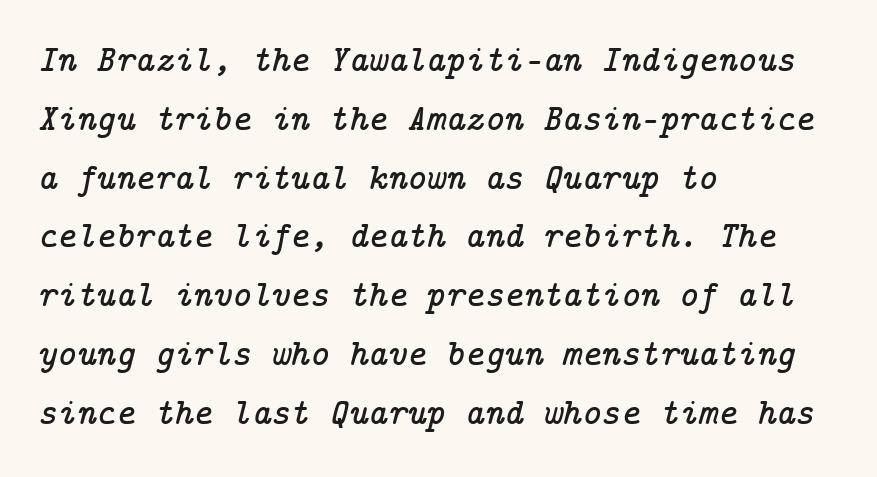
{"serif": "yes", "italic": "yes", "lean": "right", "slant_degrees": 14, "width": "normal", "stroke_contrast": "low", "x_height": "medium", "underline": "no", "align": "left", "line_spacing": "normal", "line_spacing_ratio": 1.59, "letter_spacing": "normal", "letter_spacing_em": 0.0, "glyph_px": 37}
